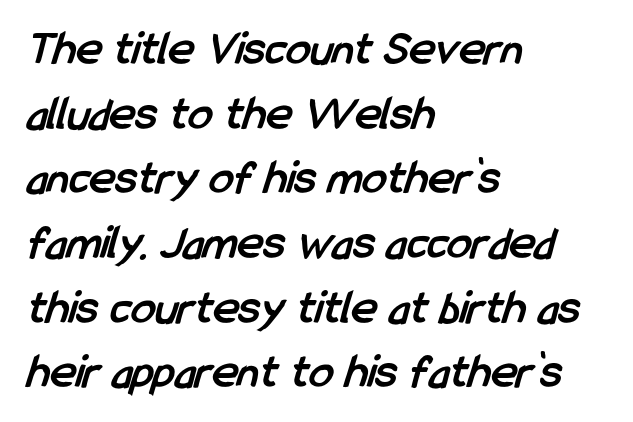
{"serif": "no", "bold": "yes", "weight": "semibold", "width": "condensed", "stroke_contrast": "low", "x_height": "medium", "monospaced": "no", "underline": "no", "align": "left", "line_spacing": "normal", "line_spacing_ratio": 1.32, "letter_spacing": "normal", "letter_spacing_em": 0.0, "glyph_px": 49}
